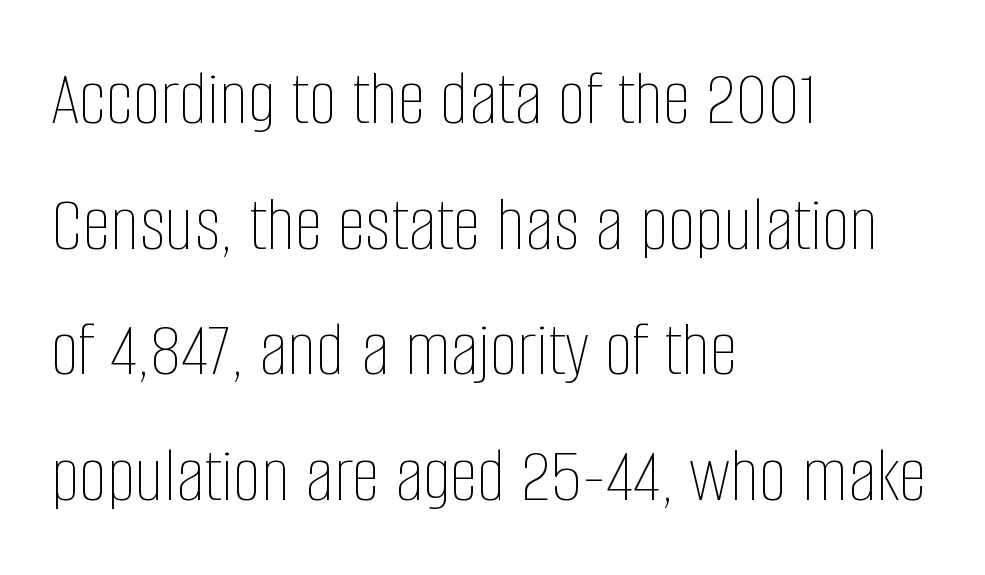
The image shows 80 px thin, condensed type, upright; set left-aligned, normal line spacing (1.57x), normal letter spacing, not underlined; low stroke contrast and a large x-height.
